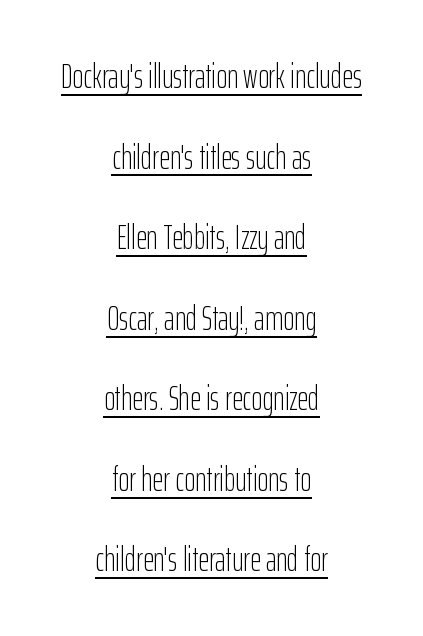
Q: Is the text bold? A: No.
Q: Is the text italic (slanted)? A: No, it is upright.
Q: Is the typeface a serif or a sans-serif typeface? A: Sans-serif.
Q: Is the text underlined? A: Yes.
Q: How is the paragraph aligned? A: Centered.
Q: Is the spacing between letters normal or unusually wide? A: Normal.
Q: Is the spacing between lines tight, normal or loose? A: Loose.
Q: Width (condensed, normal, or wide)? A: Condensed.
Q: Stroke contrast? A: Low.
Q: x-height? A: Medium.
Q: Monospaced? A: No.
